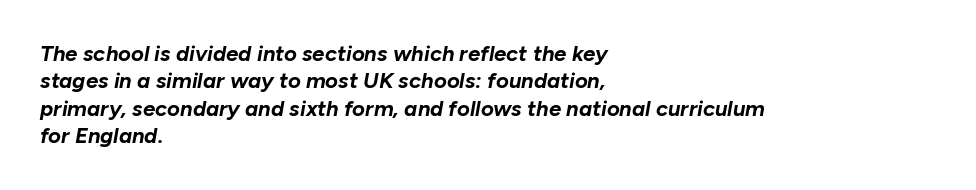
Does the leading feel generous? No, just average. Tall strokes in this sample are angled rather than plumb. The paragraph shown leans on its left margin. Any mark beneath the type? The region is blank. Tracking here is standard; glyphs follow each other at the usual distance. Summary of weight: heavy, a full bold.
